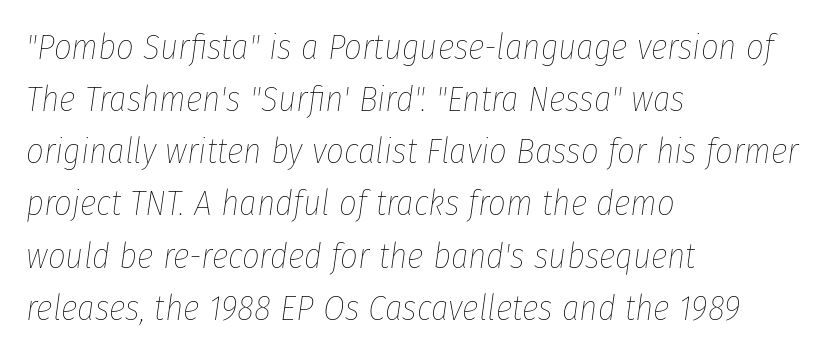
Q: Is the text bold? A: No.
Q: Is the text italic (slanted)? A: Yes, it leans right by about 8 degrees.
Q: Is the text underlined? A: No.
Q: How is the paragraph aligned? A: Left-aligned.
Q: Is the spacing between letters normal or unusually wide? A: Normal.
Q: Is the spacing between lines tight, normal or loose? A: Normal.
Q: Width (condensed, normal, or wide)? A: Condensed.
Q: Stroke contrast? A: Low.
Q: x-height? A: Medium.
Q: Monospaced? A: No.
